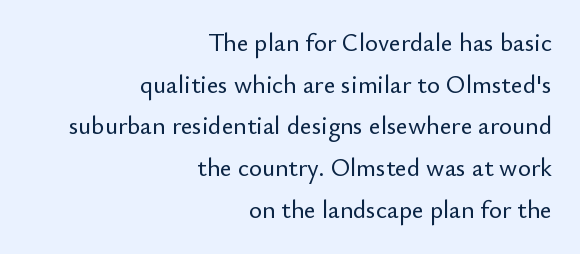
Q: Is the text italic (slanted)? A: No, it is upright.
Q: Is the text underlined? A: No.
Q: How is the paragraph aligned? A: Right-aligned.
Q: Is the spacing between letters normal or unusually wide? A: Normal.
Q: Is the spacing between lines tight, normal or loose? A: Normal.
